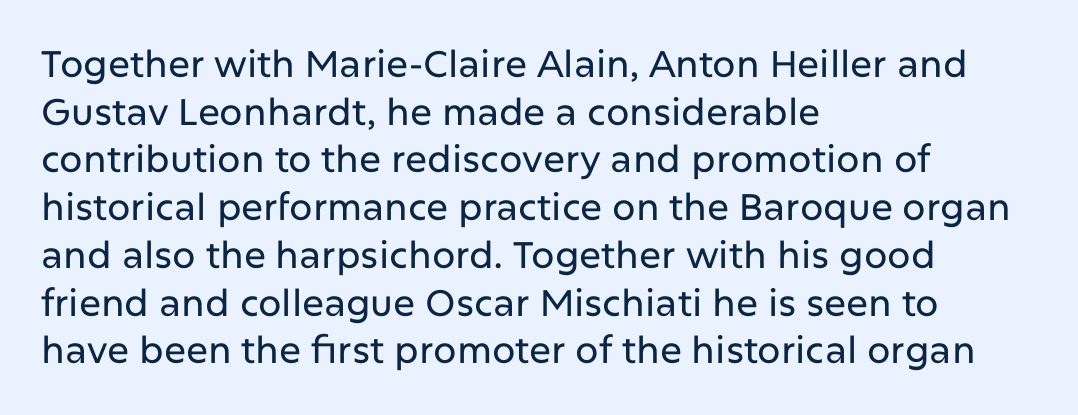
The image shows 37 px sans-serif type, upright; set left-aligned, normal line spacing (1.29x), normal letter spacing, not underlined; low stroke contrast and a medium x-height.
